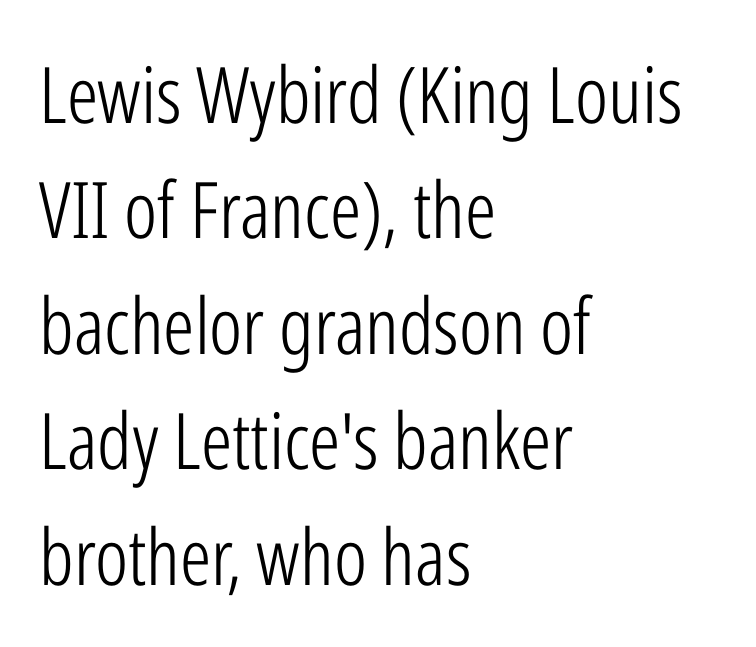
{"serif": "no", "italic": "no", "bold": "no", "weight": "light", "width": "condensed", "stroke_contrast": "low", "x_height": "medium", "monospaced": "no", "underline": "no", "align": "left", "line_spacing": "normal", "line_spacing_ratio": 1.48, "letter_spacing": "normal", "letter_spacing_em": 0.0, "glyph_px": 78}
